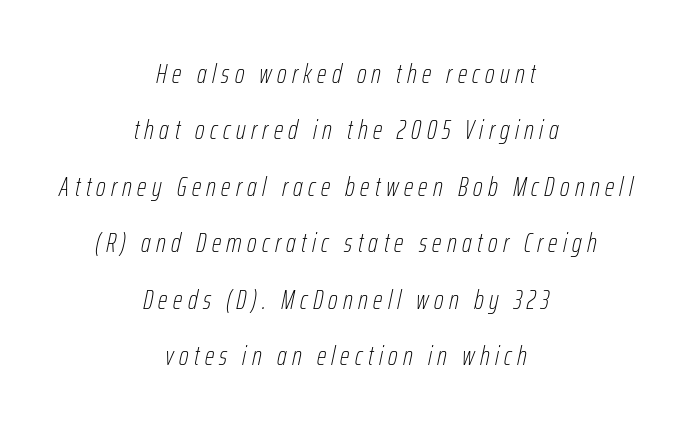
Compared with ordinary roman type, these characters are visibly tilted. Check the space under the baseline: it is left empty. The passage shown stacks its lines with a broad gap. This rendering widens character spacing well past its baseline value. Stems here are at most as thick as an everyday book face. The typesetter chose a symmetrical, centered arrangement here.
